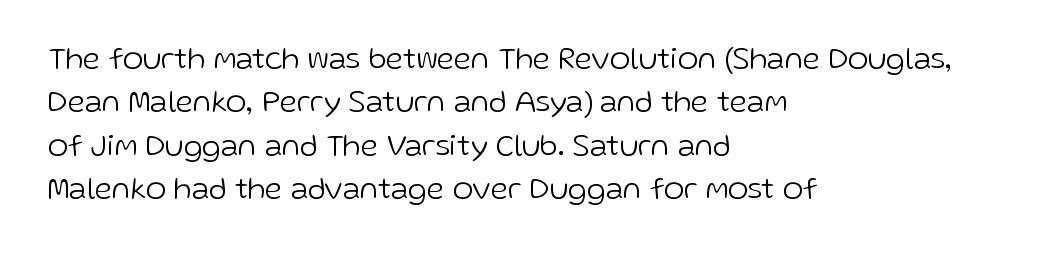
Q: Is the text bold? A: No.
Q: Is the text italic (slanted)? A: No, it is upright.
Q: Is the typeface a serif or a sans-serif typeface? A: Sans-serif.
Q: Is the text underlined? A: No.
Q: How is the paragraph aligned? A: Left-aligned.
Q: Is the spacing between letters normal or unusually wide? A: Normal.
Q: Is the spacing between lines tight, normal or loose? A: Normal.
Q: Width (condensed, normal, or wide)? A: Normal.
Q: Stroke contrast? A: Low.
Q: x-height? A: Medium.
Q: Monospaced? A: No.
